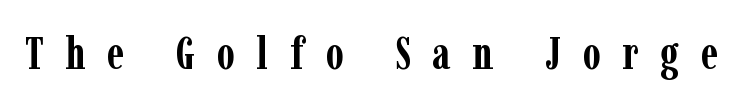
The image shows 46 px semibold, condensed serif type, upright; set unusually wide letter spacing (+0.47 em), not underlined; low stroke contrast and a medium x-height.
